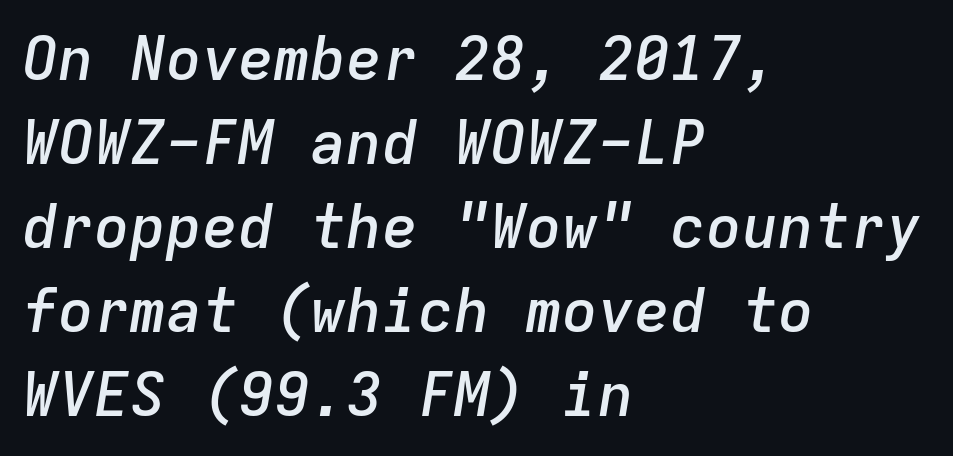
The image shows 60 px semibold type, italic (leaning right), monospaced; set left-aligned, normal line spacing (1.4x), normal letter spacing, not underlined; low stroke contrast and a medium x-height.
